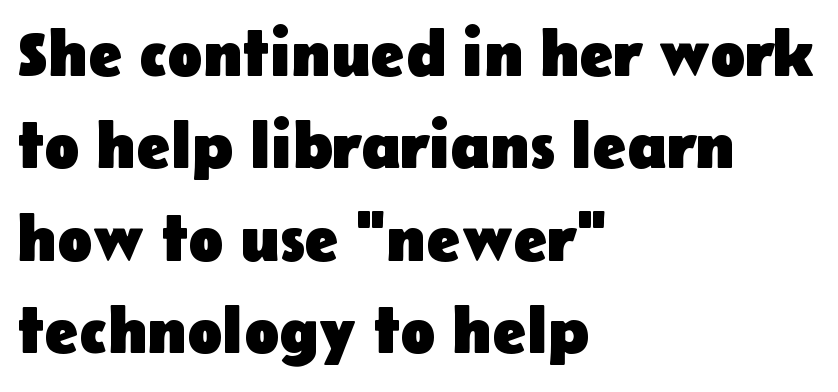
Q: Is the text bold? A: Yes.
Q: Is the text italic (slanted)? A: No, it is upright.
Q: Is the typeface a serif or a sans-serif typeface? A: Sans-serif.
Q: Is the text underlined? A: No.
Q: How is the paragraph aligned? A: Left-aligned.
Q: Is the spacing between letters normal or unusually wide? A: Normal.
Q: Is the spacing between lines tight, normal or loose? A: Normal.
Q: Width (condensed, normal, or wide)? A: Normal.
Q: Stroke contrast? A: Low.
Q: x-height? A: Medium.
Q: Monospaced? A: No.
